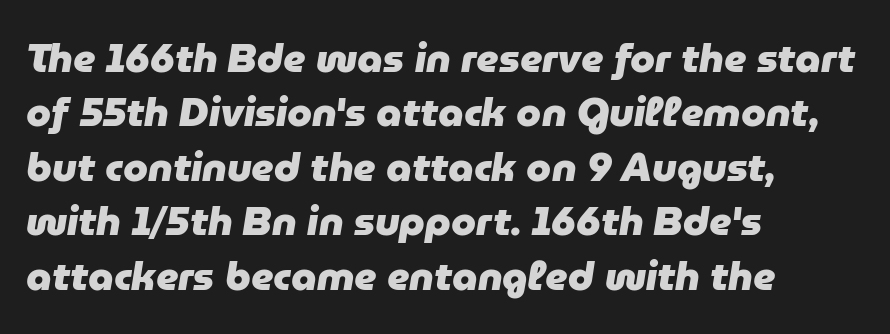
{"italic": "yes", "lean": "right", "slant_degrees": 9, "bold": "yes", "weight": "heavy", "width": "normal", "stroke_contrast": "low", "x_height": "medium", "monospaced": "no", "underline": "no", "align": "left", "line_spacing": "normal", "line_spacing_ratio": 1.36, "letter_spacing": "normal", "letter_spacing_em": 0.0, "glyph_px": 40}
